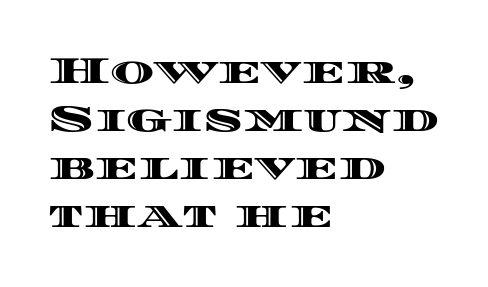
The image shows 37 px wide type, upright; set left-aligned, normal line spacing (1.3x), normal letter spacing, not underlined; a large x-height.
